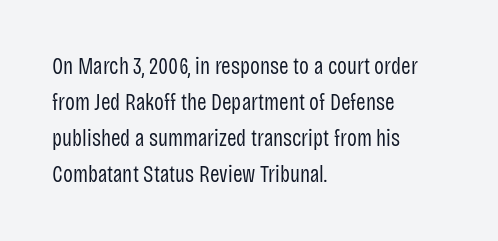
Q: Is the text bold? A: No.
Q: Is the text italic (slanted)? A: No, it is upright.
Q: Is the text underlined? A: No.
Q: How is the paragraph aligned? A: Left-aligned.
Q: Is the spacing between letters normal or unusually wide? A: Normal.
Q: Is the spacing between lines tight, normal or loose? A: Normal.
